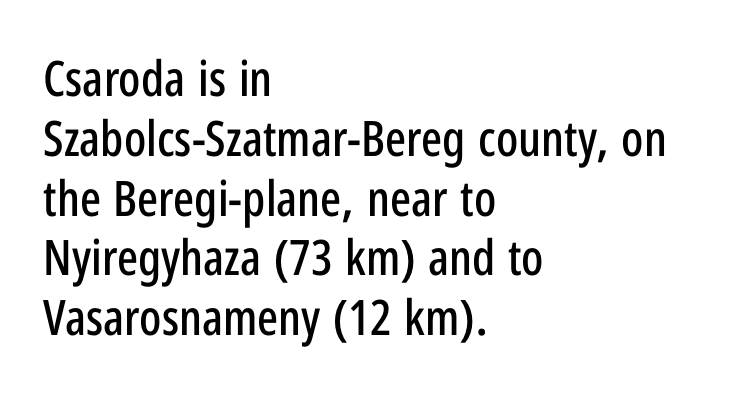
The image shows 49 px condensed sans-serif type, upright; set left-aligned, line spacing 1.22x, normal letter spacing, not underlined; low stroke contrast and a medium x-height.
